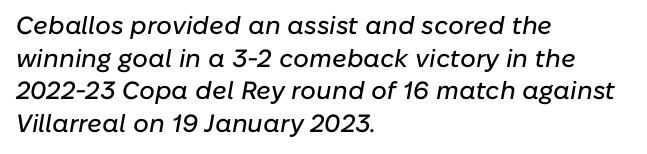
The image shows 25 px text type, italic (leaning right); set left-aligned, normal line spacing (1.31x), normal letter spacing, not underlined.
